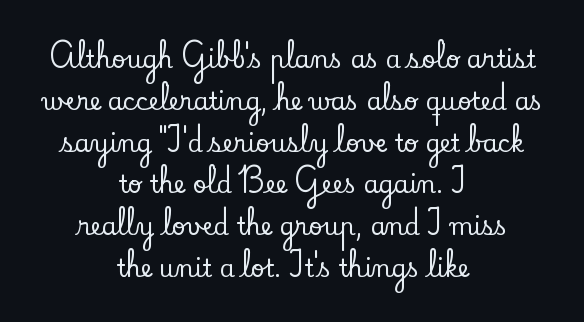
The image shows 24 px text type, upright; set centered, line spacing 1.74x, normal letter spacing, not underlined.
